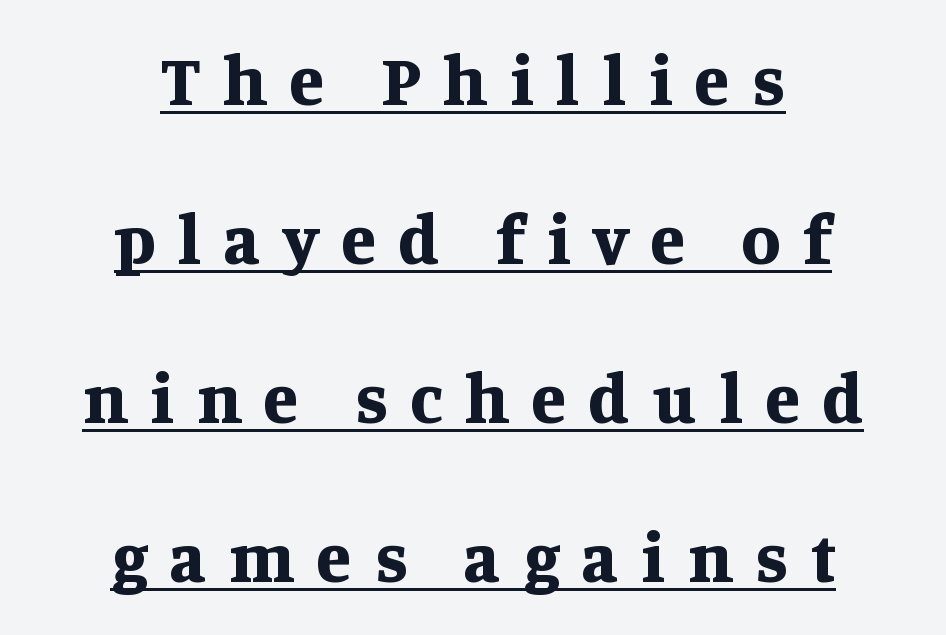
{"serif": "yes", "italic": "no", "bold": "yes", "weight": "bold", "width": "normal", "stroke_contrast": "medium", "x_height": "large", "monospaced": "no", "underline": "yes", "align": "center", "line_spacing": "loose", "line_spacing_ratio": 2.24, "letter_spacing": "wide", "letter_spacing_em": 0.32, "glyph_px": 71}
